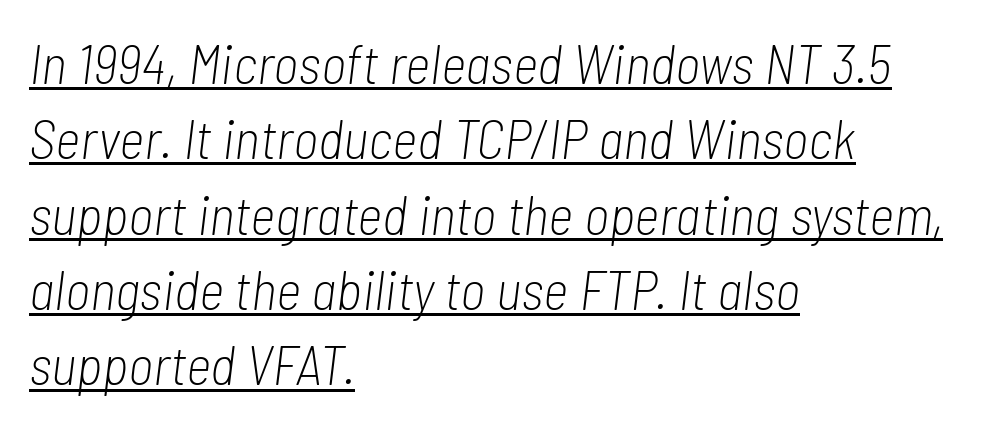
{"italic": "yes", "lean": "right", "slant_degrees": 7, "bold": "no", "weight": "light", "width": "condensed", "stroke_contrast": "low", "x_height": "medium", "monospaced": "no", "underline": "yes", "align": "left", "line_spacing": "normal", "line_spacing_ratio": 1.37, "letter_spacing": "normal", "letter_spacing_em": 0.0, "glyph_px": 55}
